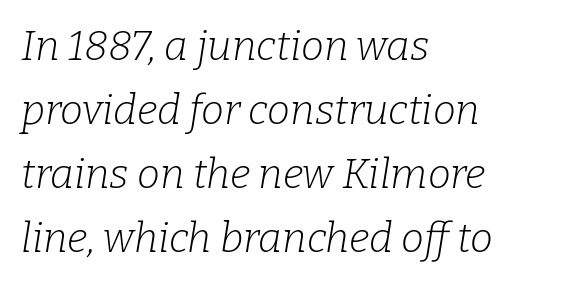
{"serif": "yes", "italic": "yes", "lean": "right", "slant_degrees": 9, "bold": "no", "weight": "light", "width": "normal", "stroke_contrast": "low", "x_height": "medium", "monospaced": "no", "underline": "no", "align": "left", "line_spacing": "normal", "line_spacing_ratio": 1.56, "letter_spacing": "normal", "letter_spacing_em": 0.0, "glyph_px": 41}
